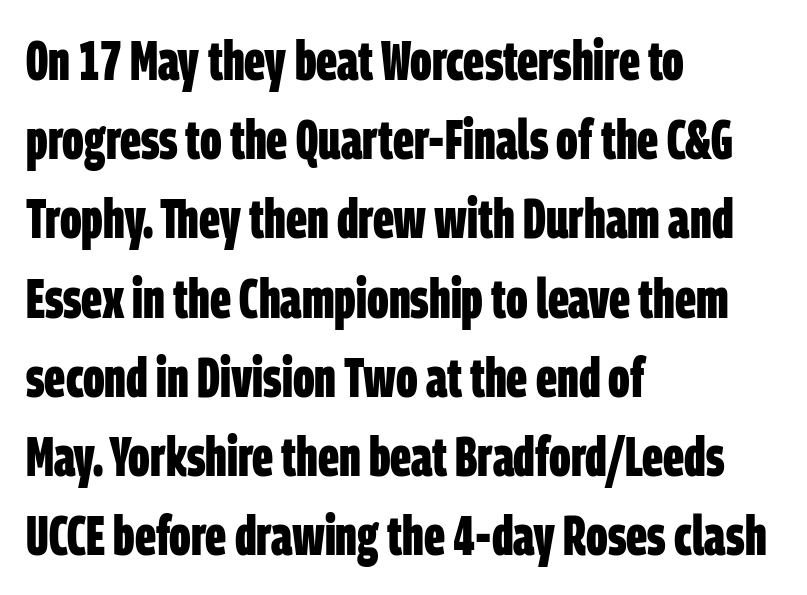
The image shows 55 px bold, condensed sans-serif type; set left-aligned, normal line spacing (1.44x), normal letter spacing, not underlined; low stroke contrast and a large x-height.
